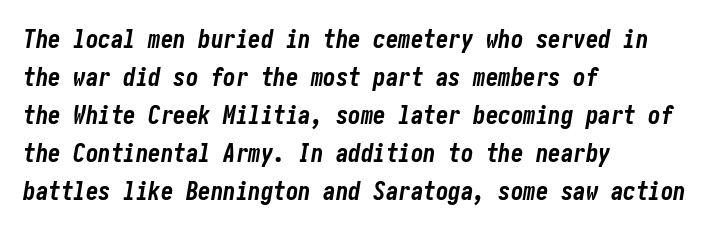
{"italic": "yes", "lean": "right", "slant_degrees": 10, "bold": "yes", "underline": "no", "align": "left", "line_spacing": "normal", "line_spacing_ratio": 1.52, "letter_spacing": "normal", "letter_spacing_em": 0.0, "glyph_px": 25}
